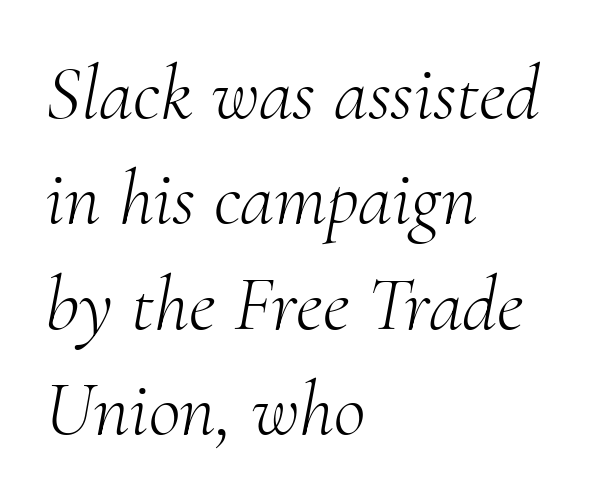
Normally led — the rows are evenly, conventionally spaced. Where is the straight margin? On the left. The rendering uses natural spacing where letterforms have individual widths. Little horizontal feet cap the strokes, marking this as serif type. No extra tracking has been applied to these lines.
